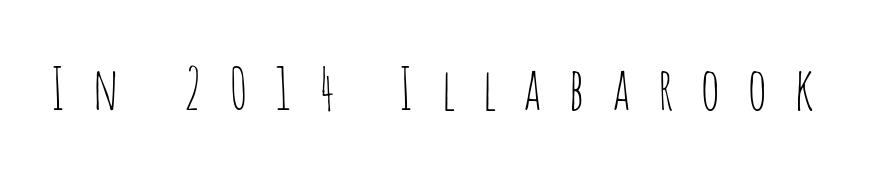
The typography opts for an upright posture over an oblique one. Font category for this specimen: sans-serif. Someone cranked the tracking dial way up on this one. The letters advance in unequal steps, a hallmark of proportional type.
